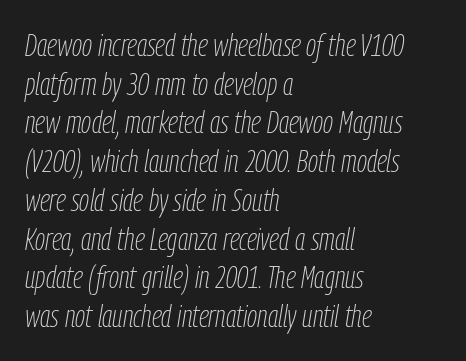
Q: Is the text bold? A: No.
Q: Is the text italic (slanted)? A: Yes, it leans right by about 9 degrees.
Q: Is the text underlined? A: No.
Q: How is the paragraph aligned? A: Left-aligned.
Q: Is the spacing between letters normal or unusually wide? A: Normal.
Q: Width (condensed, normal, or wide)? A: Condensed.
Q: Stroke contrast? A: Low.
Q: x-height? A: Medium.
Q: Monospaced? A: No.
